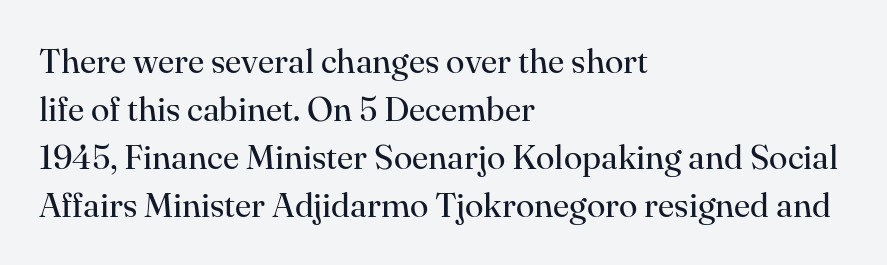
The image shows 34 px regular-weight serif type, upright; set left-aligned, normal line spacing (1.41x), normal letter spacing, not underlined; high stroke contrast and a small x-height.
